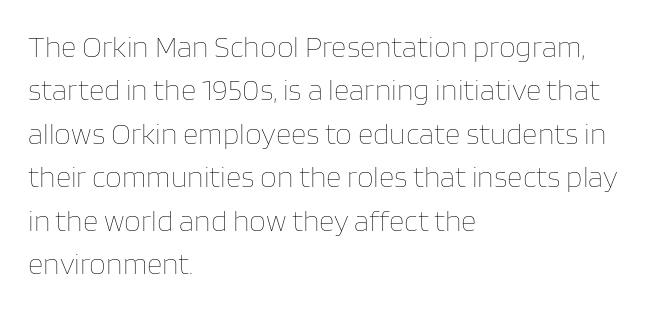
Q: Is the text bold? A: No.
Q: Is the text italic (slanted)? A: No, it is upright.
Q: Is the text underlined? A: No.
Q: How is the paragraph aligned? A: Left-aligned.
Q: Is the spacing between letters normal or unusually wide? A: Normal.
Q: Is the spacing between lines tight, normal or loose? A: Normal.
Q: Width (condensed, normal, or wide)? A: Normal.
Q: Stroke contrast? A: Low.
Q: x-height? A: Large.
Q: Monospaced? A: No.
